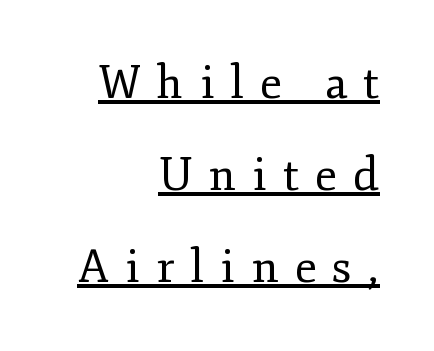
In terms of letterform style, serifs are clearly present. The specimen reads as upright at a glance. Leading: increased. The letters look calm and open, with moderate or lighter stems.
